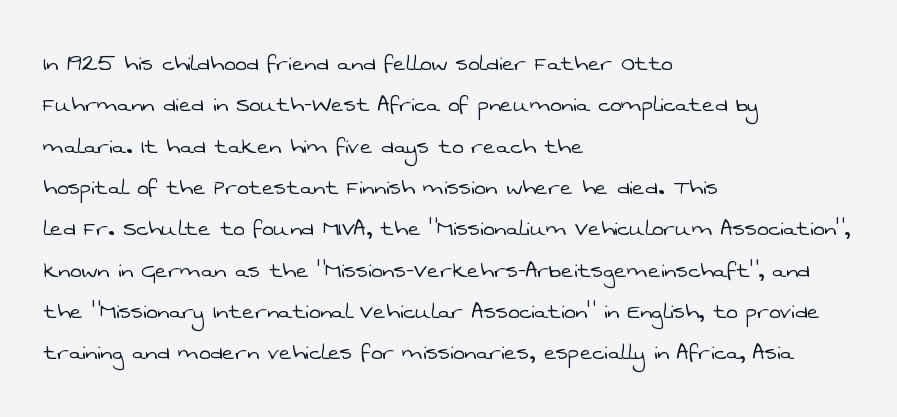
{"bold": "no", "underline": "no", "align": "left", "line_spacing": "normal", "line_spacing_ratio": 1.53, "letter_spacing": "normal", "letter_spacing_em": 0.0, "glyph_px": 27}
